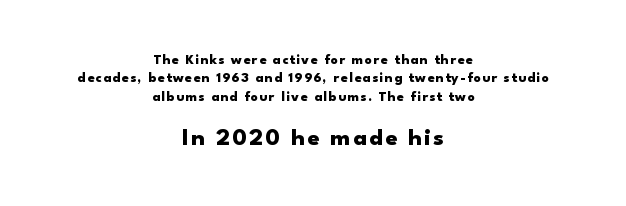
Rule under the text: the space is simply empty. Is the lower block the larger one? Yes — the lower block carries the bigger type. The lettering stays uniformly vertical, giving the passage a roman look. Both edges are ragged and mirror each other, which tells us the setting is centered.
